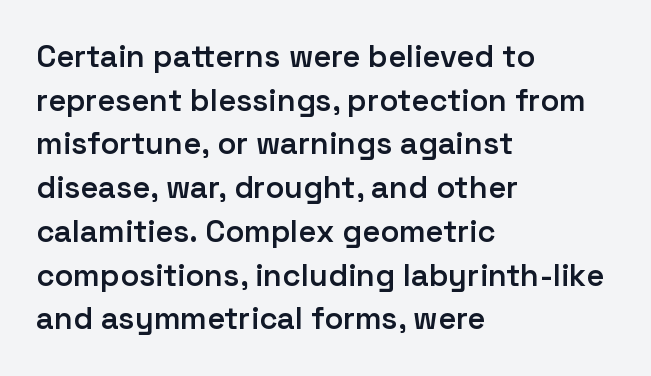
The image shows 31 px semibold sans-serif type, upright; set left-aligned, normal line spacing (1.41x), normal letter spacing, not underlined; low stroke contrast and a medium x-height.
